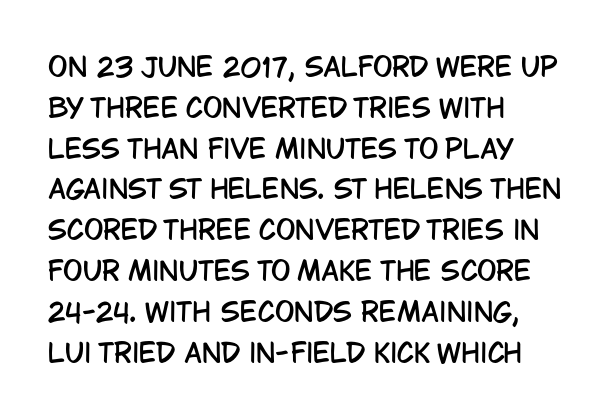
The image shows 26 px text type, upright; set left-aligned, normal line spacing (1.57x), normal letter spacing, not underlined.
